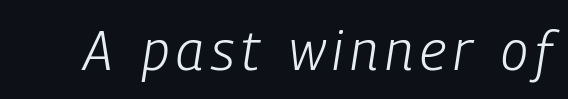
{"italic": "yes", "lean": "right", "slant_degrees": 9, "bold": "no", "weight": "light", "width": "condensed", "stroke_contrast": "low", "x_height": "medium", "monospaced": "no", "underline": "no", "glyph_px": 55}
